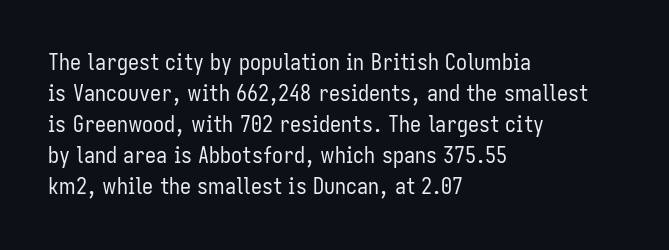
The image shows 22 px text type, upright; set left-aligned, normal line spacing (1.41x), normal letter spacing, not underlined.
